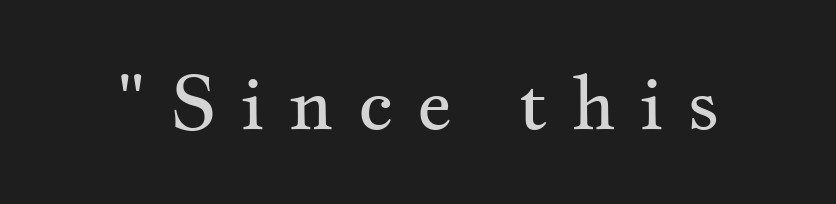
{"serif": "yes", "italic": "no", "bold": "no", "weight": "regular", "width": "wide", "stroke_contrast": "medium", "x_height": "small", "monospaced": "no", "underline": "no", "letter_spacing": "wide", "letter_spacing_em": 0.31, "glyph_px": 75}
